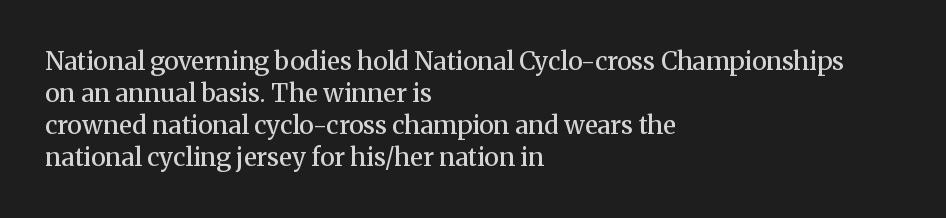
Tracking value appears to be zero — textbook default spacing. Weight check: semibold — heavier than regular, not quite bold. Line starts are locked; line ends wander. How would I describe the line gaps? Plain and ordinary. The gap between lines stays unmarked. Posture: straight, roman, zero tilt.
